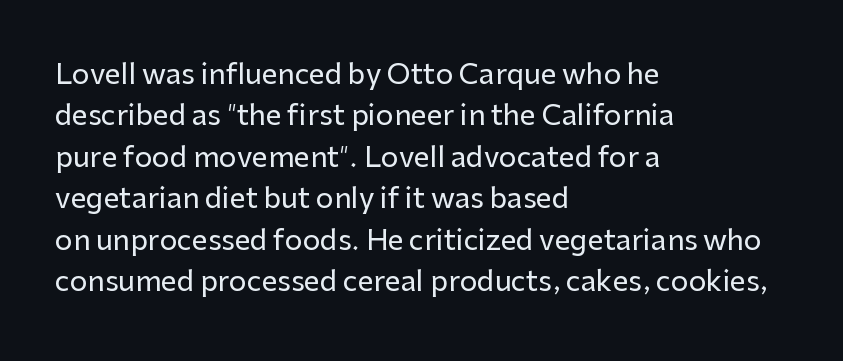
Q: Is the text italic (slanted)? A: No, it is upright.
Q: Is the typeface a serif or a sans-serif typeface? A: Sans-serif.
Q: Is the text underlined? A: No.
Q: How is the paragraph aligned? A: Left-aligned.
Q: Is the spacing between letters normal or unusually wide? A: Normal.
Q: Is the spacing between lines tight, normal or loose? A: Normal.
Q: Width (condensed, normal, or wide)? A: Normal.
Q: Stroke contrast? A: Low.
Q: x-height? A: Medium.
Q: Monospaced? A: No.
